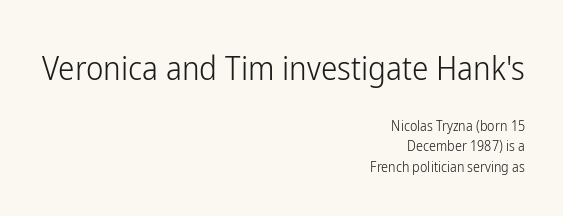
Q: Is the text bold? A: No.
Q: Is the text italic (slanted)? A: No, it is upright.
Q: Is the typeface a serif or a sans-serif typeface? A: Sans-serif.
Q: Is the text underlined? A: No.
Q: How is the paragraph aligned? A: Right-aligned.
Q: Is the spacing between letters normal or unusually wide? A: Normal.
Q: Is the spacing between lines tight, normal or loose? A: Normal.
Q: Which block of text is set in a larger size, the first (top) or the second (bottom)? A: The first (top) one.
Q: Width (condensed, normal, or wide)? A: Condensed.
Q: Stroke contrast? A: Low.
Q: x-height? A: Medium.
Q: Monospaced? A: No.
